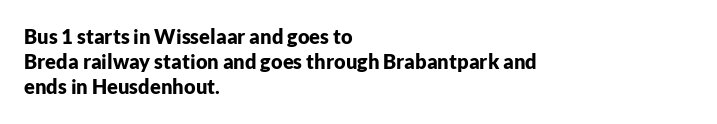
The space directly below the letters is spotless. This rendering uses left alignment, leaving the right contour irregular. The typography opts for an upright posture over an oblique one. Each word holds together tightly as a unit, with standard inter-letter gaps. Pretty heavy lettering here — definitely bold.
